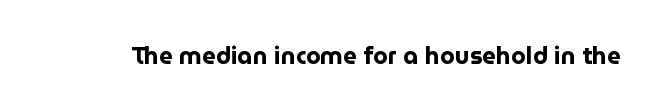
What stands out about the letter spacing? Nothing — it is the standard amount. Upright lettering throughout. Bold? Absolutely — the strokes are thick and heavy. The glyphs are unaccompanied by any horizontal stroke below them.
